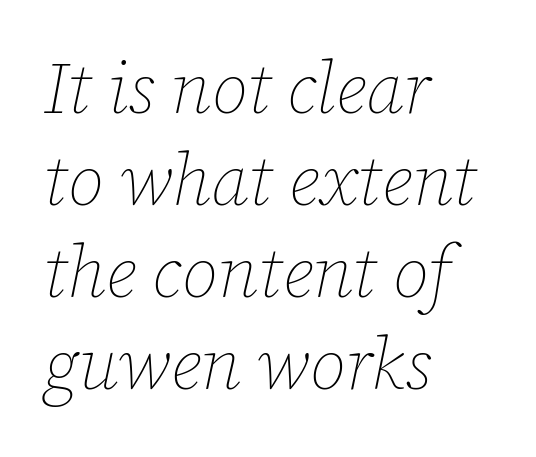
Q: Is the text bold? A: No.
Q: Is the text italic (slanted)? A: Yes, it leans right by about 12 degrees.
Q: Is the text underlined? A: No.
Q: How is the paragraph aligned? A: Left-aligned.
Q: Is the spacing between letters normal or unusually wide? A: Normal.
Q: Is the spacing between lines tight, normal or loose? A: Normal.
Q: Width (condensed, normal, or wide)? A: Normal.
Q: Stroke contrast? A: Low.
Q: x-height? A: Medium.
Q: Monospaced? A: No.
